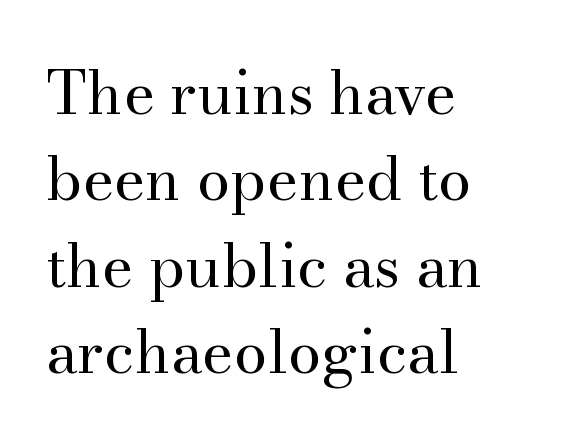
{"serif": "yes", "italic": "no", "bold": "no", "weight": "regular", "width": "normal", "stroke_contrast": "medium", "x_height": "small", "monospaced": "no", "underline": "no", "align": "left", "line_spacing": "normal", "line_spacing_ratio": 1.44, "letter_spacing": "normal", "letter_spacing_em": 0.0, "glyph_px": 60}
